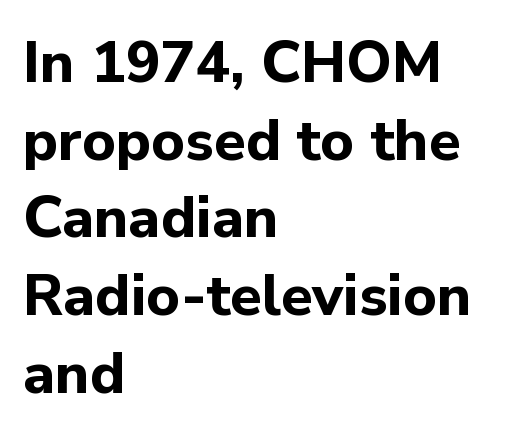
The image shows 58 px bold sans-serif type, upright; set left-aligned, normal line spacing (1.34x), normal letter spacing, not underlined; low stroke contrast and a medium x-height.
